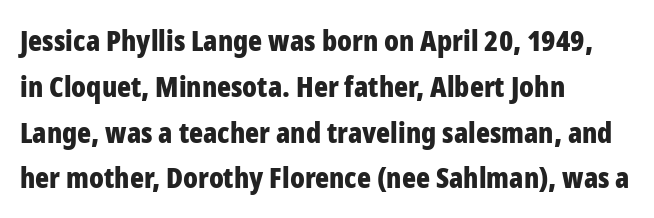
The image shows 29 px bold, condensed sans-serif type, upright; set left-aligned, normal line spacing (1.58x), normal letter spacing, not underlined; low stroke contrast and a medium x-height.
